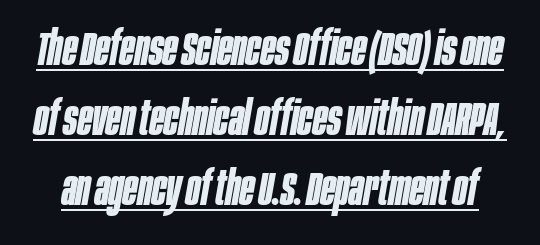
{"italic": "yes", "lean": "right", "slant_degrees": 10, "bold": "yes", "weight": "bold", "width": "condensed", "stroke_contrast": "low", "x_height": "large", "monospaced": "no", "underline": "yes", "line_spacing": "normal", "line_spacing_ratio": 1.49, "letter_spacing": "normal", "letter_spacing_em": 0.0, "glyph_px": 47}
